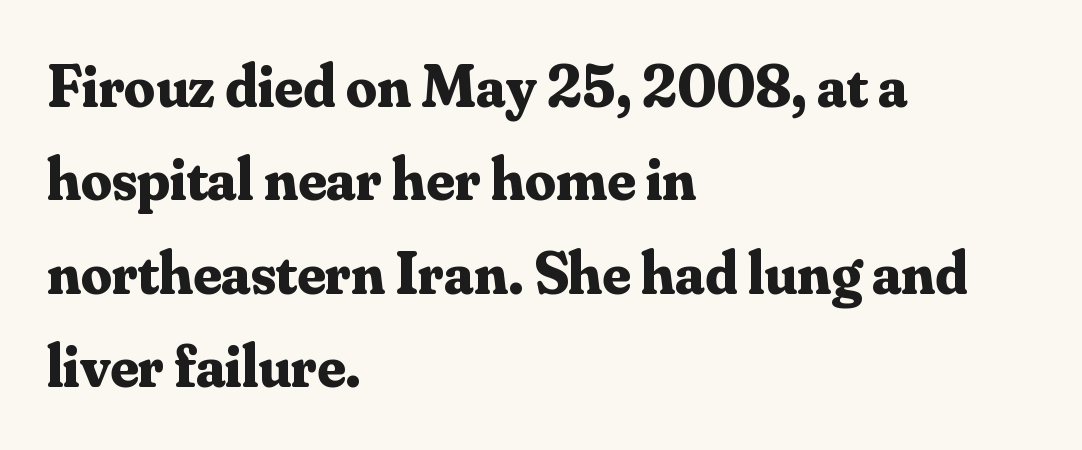
Does the lettering tilt? It doesn't — this is upright. Students, observe: this is what conventionally led text looks like. Here the designer chose a conventional face with non-uniform glyph widths. Glance below the letters and you will spot only blank space. Honestly, the letter spacing is just normal — you wouldn't notice it.
